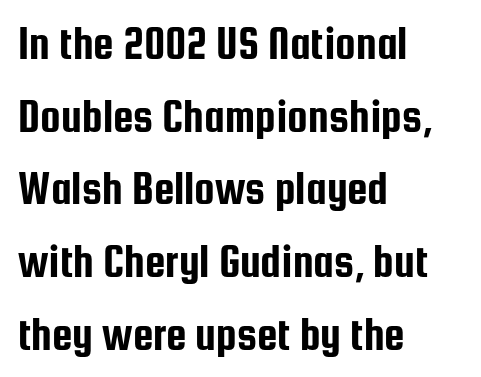
Q: Is the text italic (slanted)? A: No, it is upright.
Q: Is the typeface a serif or a sans-serif typeface? A: Sans-serif.
Q: Is the text underlined? A: No.
Q: How is the paragraph aligned? A: Left-aligned.
Q: Is the spacing between letters normal or unusually wide? A: Normal.
Q: Is the spacing between lines tight, normal or loose? A: Normal.
Q: Width (condensed, normal, or wide)? A: Condensed.
Q: Stroke contrast? A: Low.
Q: x-height? A: Medium.
Q: Monospaced? A: No.
